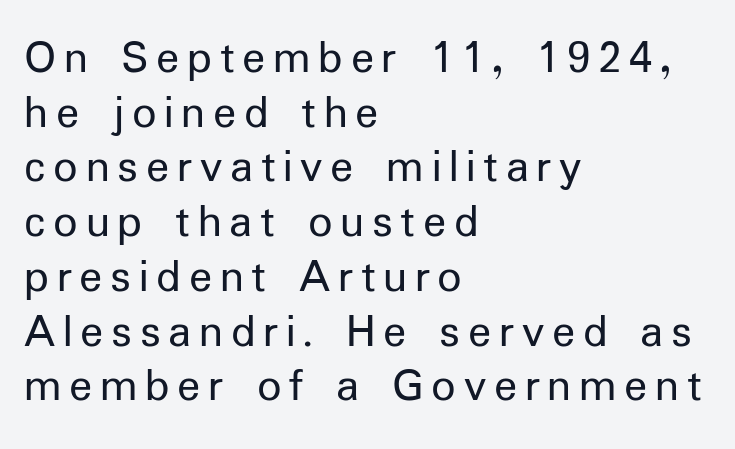
The image shows 48 px regular-weight sans-serif type, upright; set left-aligned, tight line spacing (1.14x), not underlined; low stroke contrast and a medium x-height.
